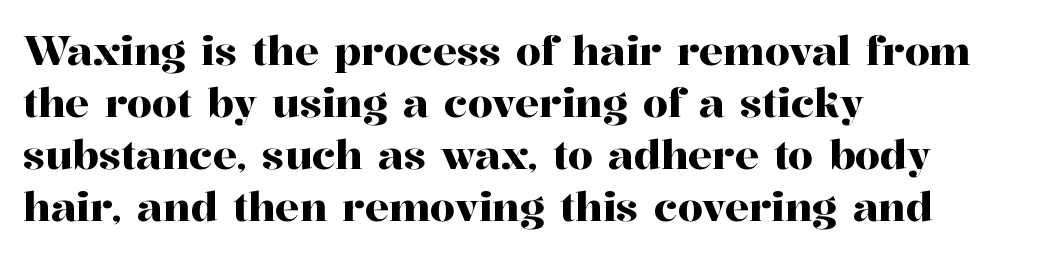
{"serif": "yes", "italic": "no", "width": "normal", "stroke_contrast": "high", "x_height": "medium", "monospaced": "no", "underline": "no", "align": "left", "line_spacing": "normal", "line_spacing_ratio": 1.3, "letter_spacing": "normal", "letter_spacing_em": 0.0, "glyph_px": 40}
